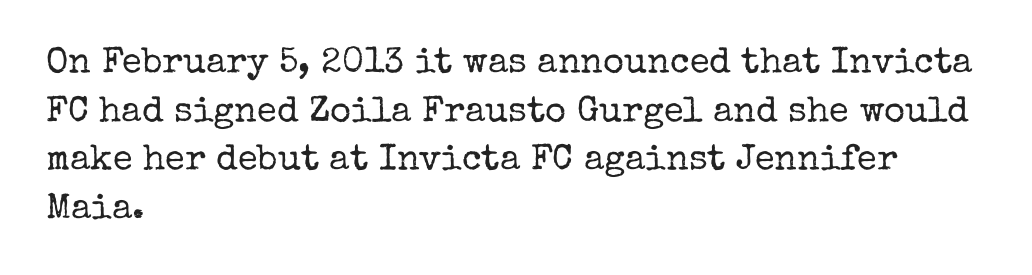
{"serif": "yes", "italic": "no", "bold": "no", "weight": "regular", "width": "normal", "stroke_contrast": "low", "x_height": "medium", "monospaced": "no", "underline": "no", "align": "left", "line_spacing": "normal", "line_spacing_ratio": 1.35, "letter_spacing": "normal", "letter_spacing_em": 0.0, "glyph_px": 36}
